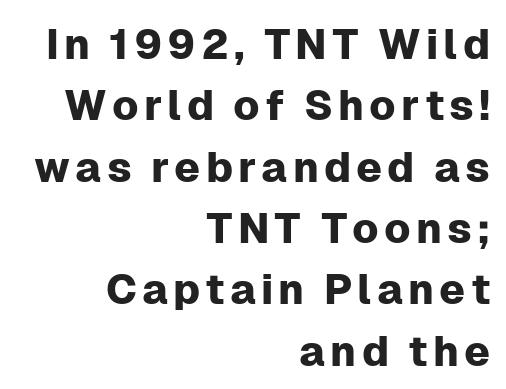
{"serif": "no", "italic": "no", "width": "normal", "stroke_contrast": "low", "x_height": "medium", "monospaced": "no", "underline": "no", "align": "right", "line_spacing": "normal", "line_spacing_ratio": 1.46, "glyph_px": 42}
